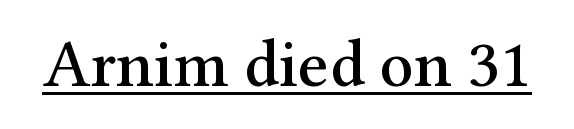
{"serif": "yes", "italic": "no", "width": "normal", "stroke_contrast": "medium", "x_height": "medium", "monospaced": "no", "underline": "yes", "letter_spacing": "normal", "letter_spacing_em": 0.0, "glyph_px": 67}
